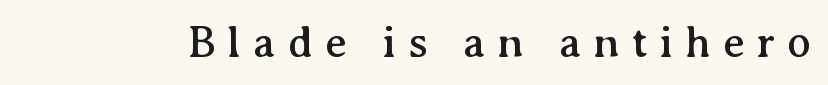
The image shows 45 px serif type, upright; set unusually wide letter spacing (+0.26 em), not underlined; medium stroke contrast and a medium x-height.
